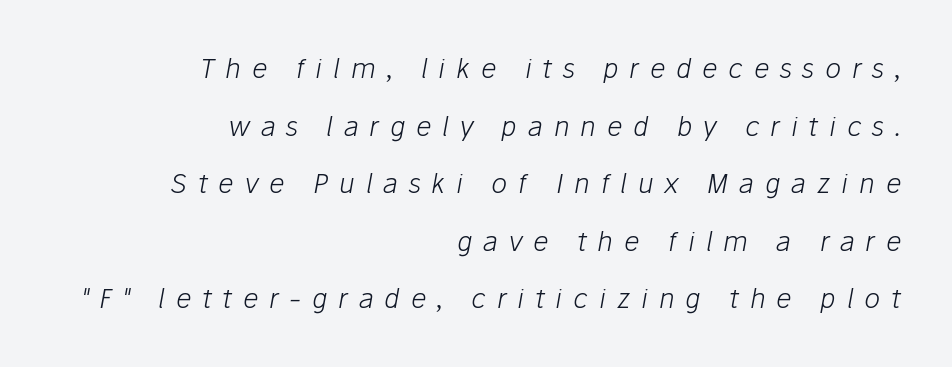
The horizontal fit of the characters is loose and conspicuously gappy. This is not heavy type; no bold has been used. Compared with typical paragraphs, the rows here are farther apart. Check under the words: just untouched page.
